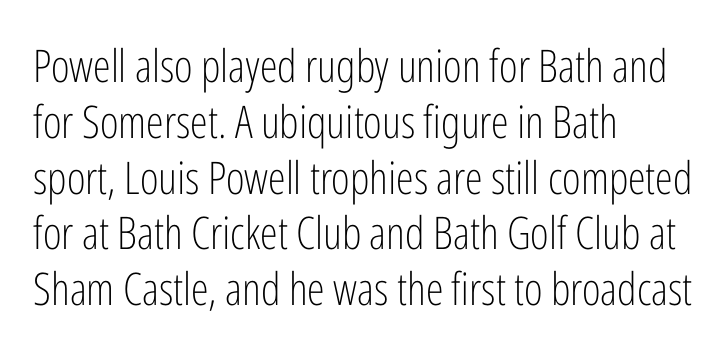
The paragraph shown leans on its left margin. No feet cap the strokes, marking this as sans-serif type. Beneath every word, the page is bare. Observe the ordinary spacing: letters are neighbours, not strangers. This is roman type, the default non-slanted kind.
